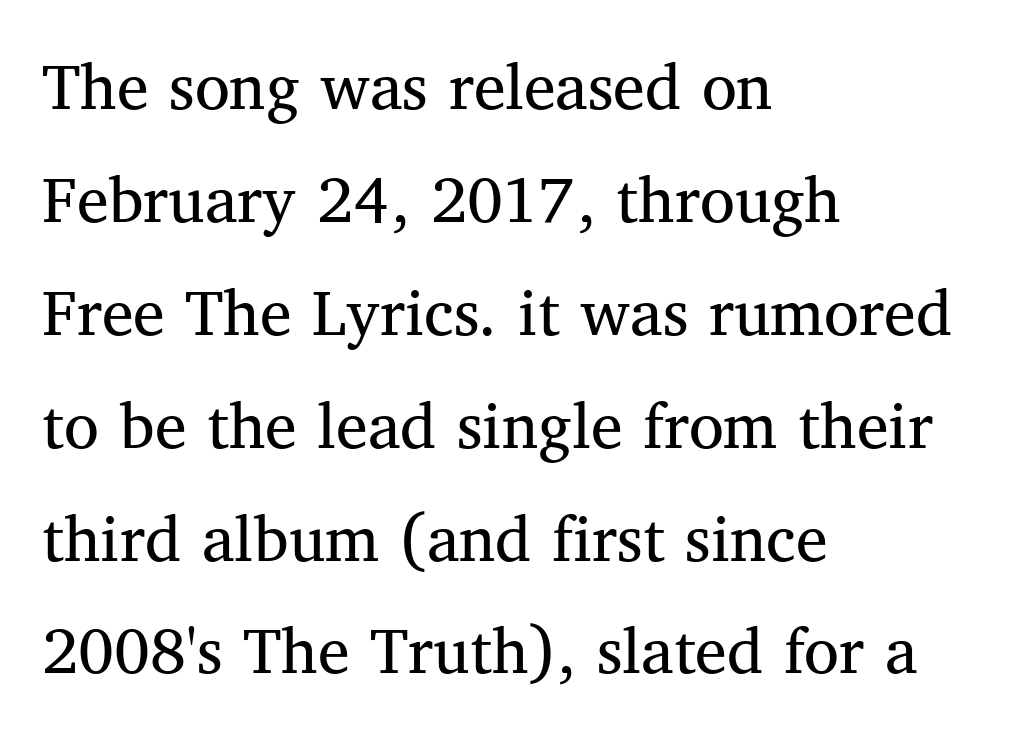
{"serif": "yes", "italic": "no", "bold": "no", "weight": "regular", "width": "normal", "stroke_contrast": "medium", "x_height": "medium", "monospaced": "no", "underline": "no", "align": "left", "line_spacing": "normal", "line_spacing_ratio": 1.59, "letter_spacing": "normal", "letter_spacing_em": 0.0, "glyph_px": 71}
